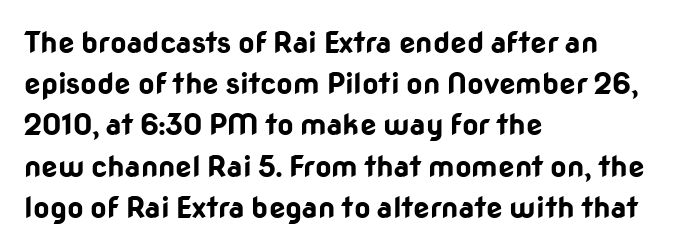
Q: Is the text bold? A: Yes.
Q: Is the text italic (slanted)? A: No, it is upright.
Q: Is the typeface a serif or a sans-serif typeface? A: Sans-serif.
Q: Is the text underlined? A: No.
Q: How is the paragraph aligned? A: Left-aligned.
Q: Is the spacing between letters normal or unusually wide? A: Normal.
Q: Is the spacing between lines tight, normal or loose? A: Normal.
Q: Width (condensed, normal, or wide)? A: Normal.
Q: Stroke contrast? A: Low.
Q: x-height? A: Medium.
Q: Monospaced? A: No.
